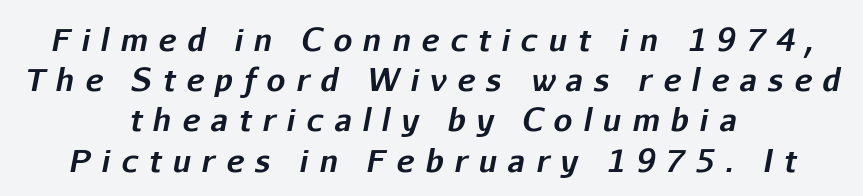
Underlining? Definitely not there. Evenly set lines give the paragraph a standard silhouette. Leftover space on each line is divided equally before and after the words. Think of a printed novel: that variable character pitch is what you see here. Words appear elongated and porous because spacing is wide. The typography opts for an oblique posture over an upright one.
